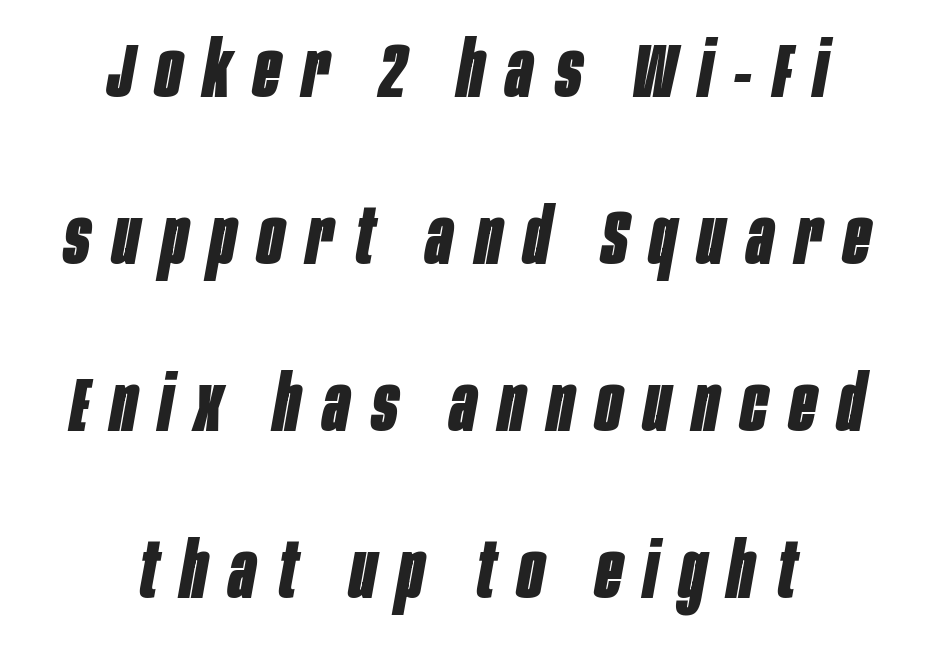
{"italic": "yes", "lean": "right", "slant_degrees": 10, "bold": "yes", "weight": "bold", "width": "condensed", "stroke_contrast": "low", "x_height": "large", "monospaced": "no", "underline": "no", "align": "center", "line_spacing": "loose", "line_spacing_ratio": 2.17, "letter_spacing": "wide", "letter_spacing_em": 0.29, "glyph_px": 77}
